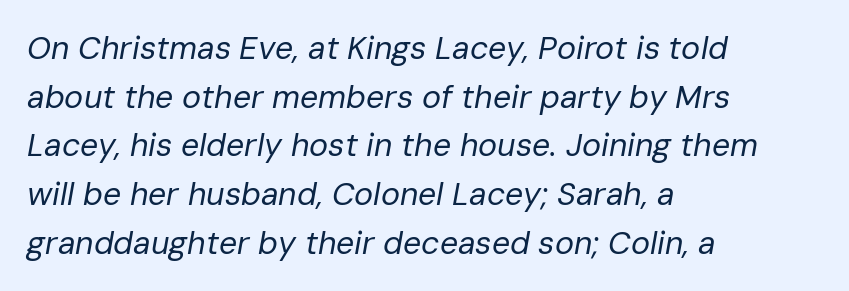
The image shows 32 px regular-weight type, italic (leaning right); set left-aligned, normal line spacing (1.52x), normal letter spacing, not underlined; low stroke contrast and a medium x-height.
